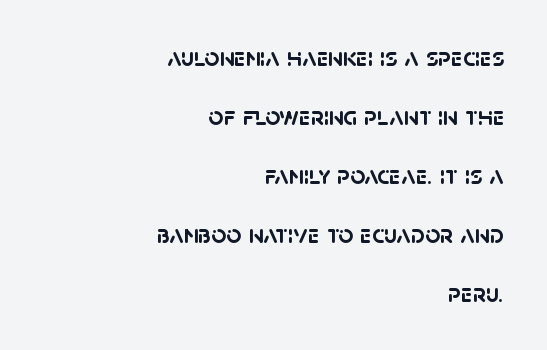
The image shows 26 px bold type; set right-aligned, loose line spacing (2.27x), normal letter spacing, not underlined.
